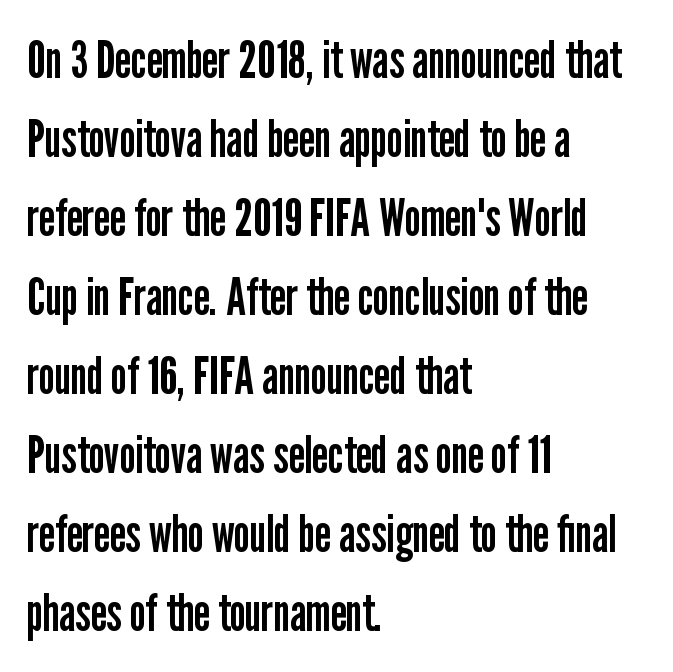
Teacher's note: observe the even left margin — that is flush-left alignment. Descenders hang freely into open space. Looks like regular typesetting: each glyph gets only the width it needs. The passage shown is not bold in any degree. Check where the strokes stop: nothing finishes them off — pure sans. The block of text has a typical density, with ordinary space between rows.
